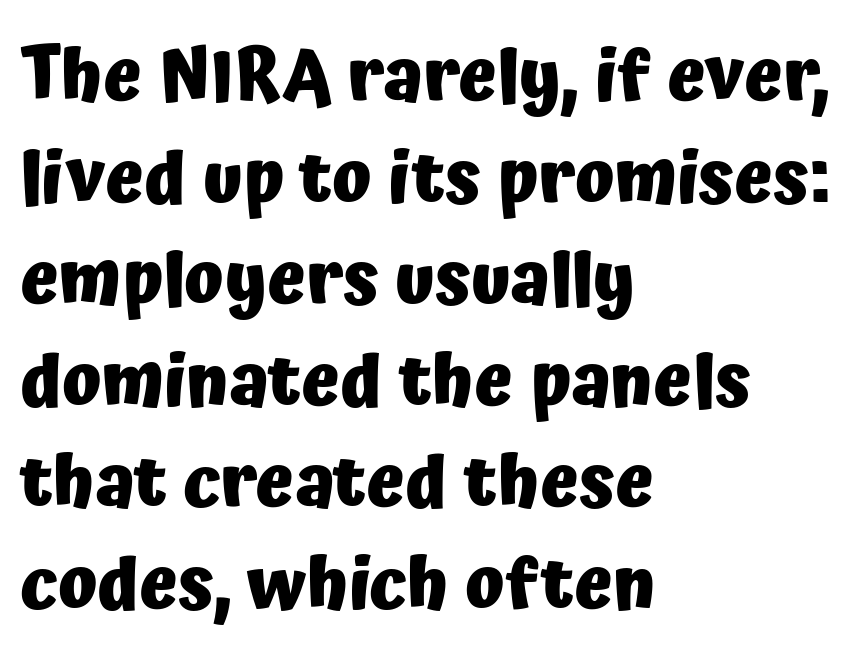
The image shows 72 px heavy sans-serif type, upright; set left-aligned, normal line spacing (1.41x), normal letter spacing, not underlined; low stroke contrast and a medium x-height.
